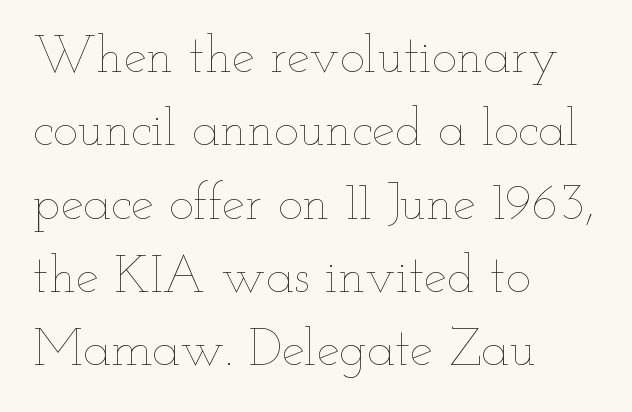
The image shows 52 px thin, wide type, upright; set left-aligned, normal line spacing (1.41x), normal letter spacing, not underlined; low stroke contrast and a small x-height.
